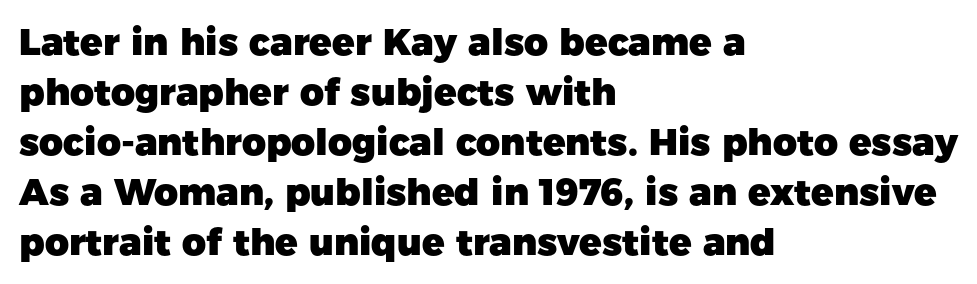
{"serif": "no", "italic": "no", "bold": "yes", "weight": "heavy", "width": "normal", "stroke_contrast": "low", "x_height": "medium", "monospaced": "no", "underline": "no", "align": "left", "line_spacing": "normal", "line_spacing_ratio": 1.35, "letter_spacing": "normal", "letter_spacing_em": 0.0, "glyph_px": 37}
